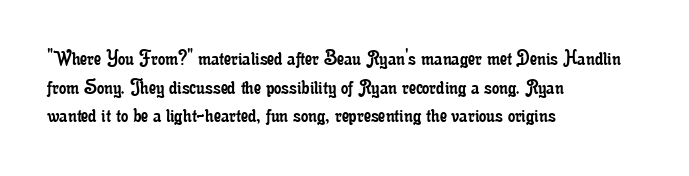
The image shows 23 px text type, upright; set left-aligned, line spacing 1.24x, normal letter spacing, not underlined.
